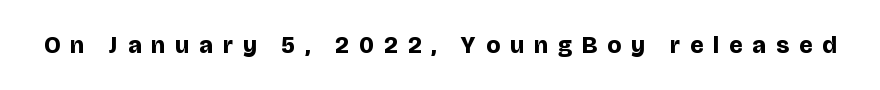
Q: Is the text bold? A: Yes.
Q: Is the text italic (slanted)? A: No, it is upright.
Q: Is the text underlined? A: No.
Q: Is the spacing between letters normal or unusually wide? A: Unusually wide.
